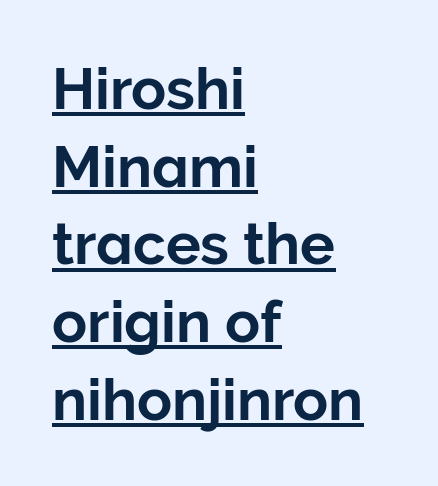
Q: Is the text italic (slanted)? A: No, it is upright.
Q: Is the typeface a serif or a sans-serif typeface? A: Sans-serif.
Q: Is the text underlined? A: Yes.
Q: How is the paragraph aligned? A: Left-aligned.
Q: Is the spacing between letters normal or unusually wide? A: Normal.
Q: Is the spacing between lines tight, normal or loose? A: Normal.
Q: Width (condensed, normal, or wide)? A: Normal.
Q: Stroke contrast? A: Low.
Q: x-height? A: Medium.
Q: Monospaced? A: No.
